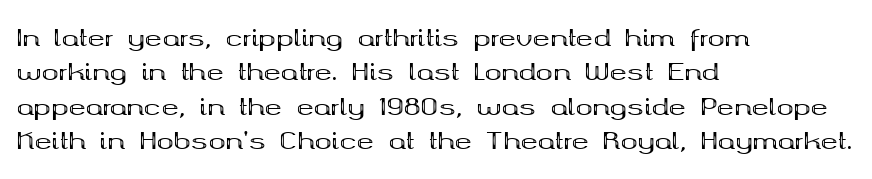
Q: Is the text bold? A: Yes.
Q: Is the text italic (slanted)? A: No, it is upright.
Q: Is the text underlined? A: No.
Q: How is the paragraph aligned? A: Left-aligned.
Q: Is the spacing between letters normal or unusually wide? A: Normal.
Q: Is the spacing between lines tight, normal or loose? A: Normal.
